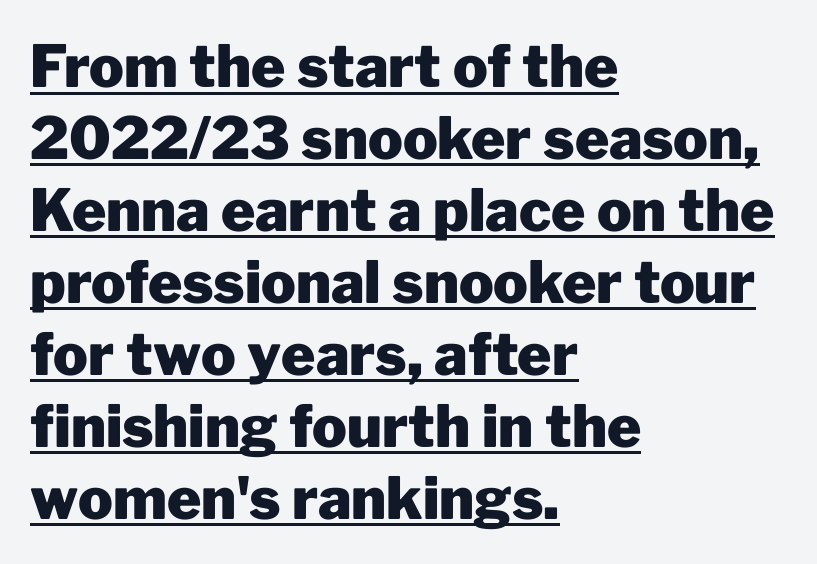
{"serif": "no", "italic": "no", "bold": "yes", "weight": "heavy", "width": "normal", "stroke_contrast": "low", "x_height": "medium", "monospaced": "no", "underline": "yes", "align": "left", "line_spacing_ratio": 1.24, "letter_spacing": "normal", "letter_spacing_em": 0.0, "glyph_px": 58}
